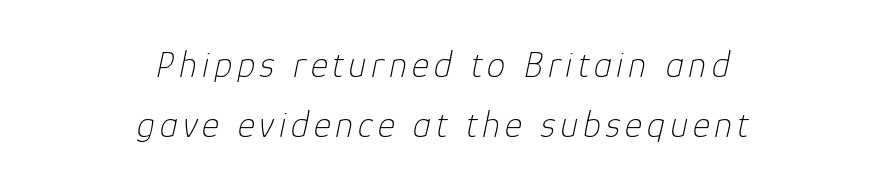
Q: Is the text bold? A: No.
Q: Is the text italic (slanted)? A: Yes, it leans right by about 12 degrees.
Q: Is the text underlined? A: No.
Q: How is the paragraph aligned? A: Centered.
Q: Is the spacing between lines tight, normal or loose? A: Normal.
Q: Width (condensed, normal, or wide)? A: Normal.
Q: Stroke contrast? A: Low.
Q: x-height? A: Medium.
Q: Monospaced? A: No.
